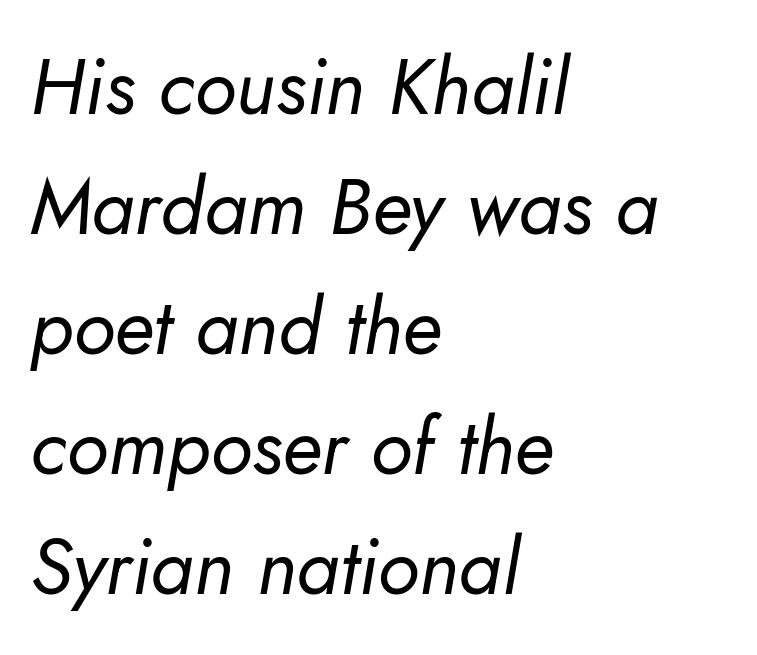
The image shows 78 px regular-weight type, italic (leaning right); set left-aligned, normal line spacing (1.54x), normal letter spacing, not underlined; low stroke contrast and a small x-height.
